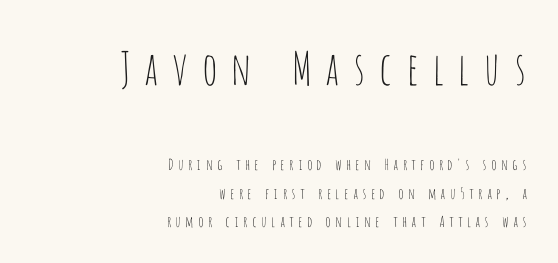
The image shows 45 px thin, condensed sans-serif type, upright; set right-aligned, loose line spacing (1.9x), unusually wide letter spacing (+0.26 em), not underlined; the first (top) block is 3.0x larger; low stroke contrast and a large x-height.
